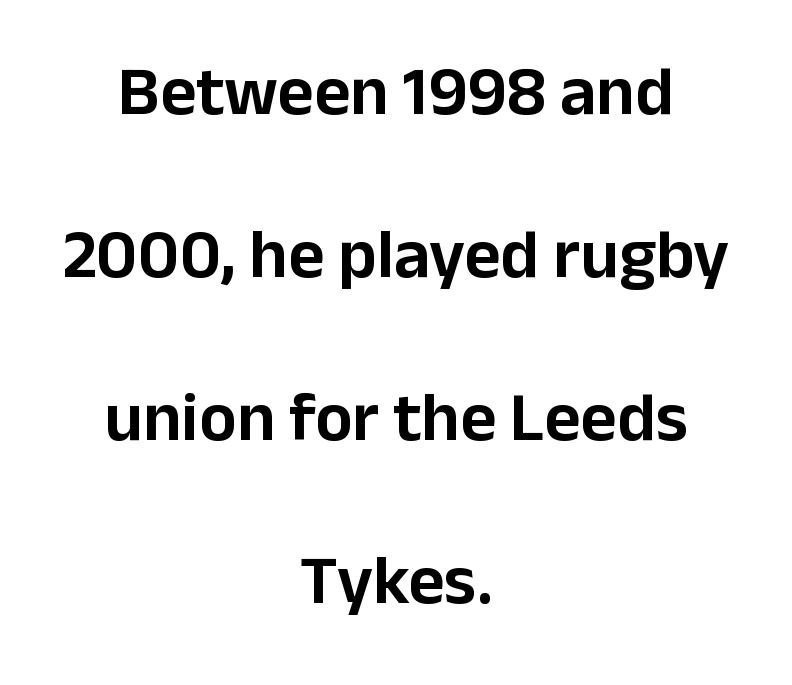
Q: Is the text italic (slanted)? A: No, it is upright.
Q: Is the typeface a serif or a sans-serif typeface? A: Sans-serif.
Q: Is the text underlined? A: No.
Q: How is the paragraph aligned? A: Centered.
Q: Is the spacing between letters normal or unusually wide? A: Normal.
Q: Is the spacing between lines tight, normal or loose? A: Loose.
Q: Width (condensed, normal, or wide)? A: Normal.
Q: Stroke contrast? A: Low.
Q: x-height? A: Medium.
Q: Monospaced? A: No.
